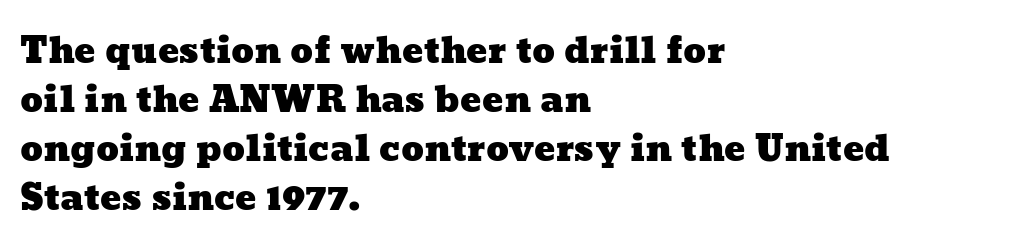
The image shows 35 px wide type; set left-aligned, normal line spacing (1.4x), normal letter spacing, not underlined; low stroke contrast and a medium x-height.
